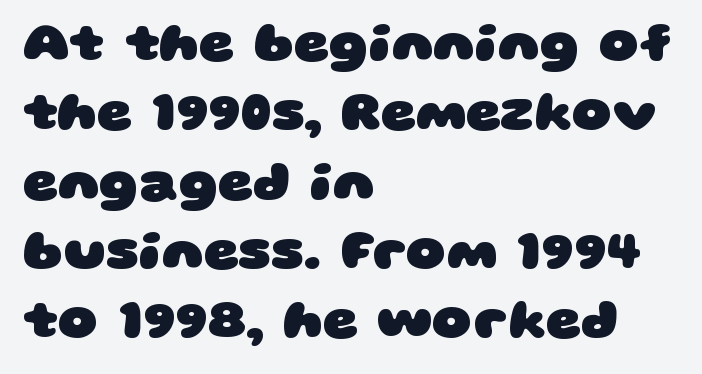
Q: Is the text bold? A: Yes.
Q: Is the typeface a serif or a sans-serif typeface? A: Sans-serif.
Q: Is the text underlined? A: No.
Q: How is the paragraph aligned? A: Left-aligned.
Q: Is the spacing between letters normal or unusually wide? A: Normal.
Q: Is the spacing between lines tight, normal or loose? A: Normal.
Q: Width (condensed, normal, or wide)? A: Wide.
Q: Stroke contrast? A: Low.
Q: x-height? A: Large.
Q: Monospaced? A: No.
